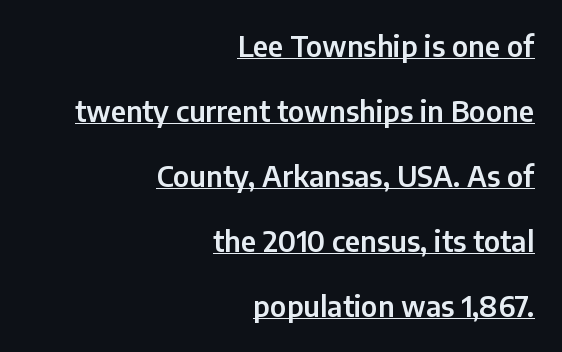
The image shows 28 px sans-serif type, upright; set right-aligned, loose line spacing (2.32x), normal letter spacing, underlined; low stroke contrast and a medium x-height.
